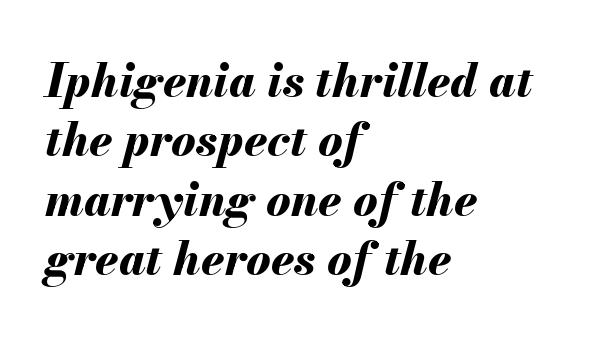
The face used here is rendered with its standard letterfit. A typesetter would call this proportional, since set widths differ per character. Compared with typical paragraphs, the rows here are spaced about the same. Typographic density is high because the face is bold. Horizontal alignment here is leftward, the default for most running prose.
